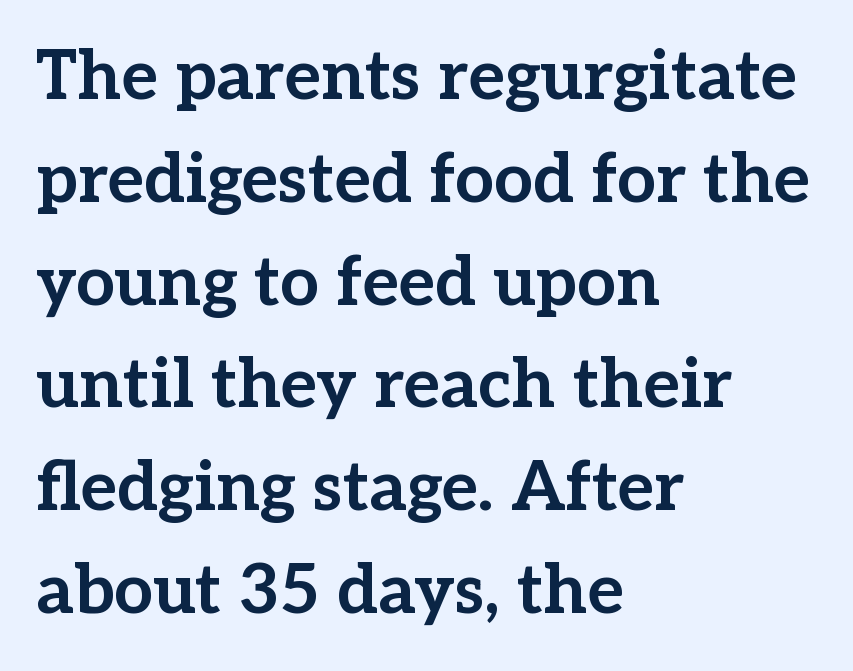
{"serif": "yes", "italic": "no", "bold": "yes", "weight": "bold", "width": "normal", "stroke_contrast": "low", "x_height": "medium", "monospaced": "no", "underline": "no", "align": "left", "line_spacing": "normal", "line_spacing_ratio": 1.49, "letter_spacing": "normal", "letter_spacing_em": 0.0, "glyph_px": 69}
